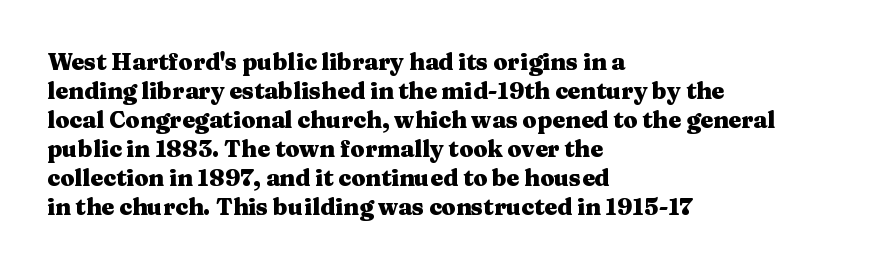
{"italic": "no", "bold": "yes", "underline": "no", "align": "left", "line_spacing": "normal", "line_spacing_ratio": 1.26, "letter_spacing": "normal", "letter_spacing_em": 0.0, "glyph_px": 23}
